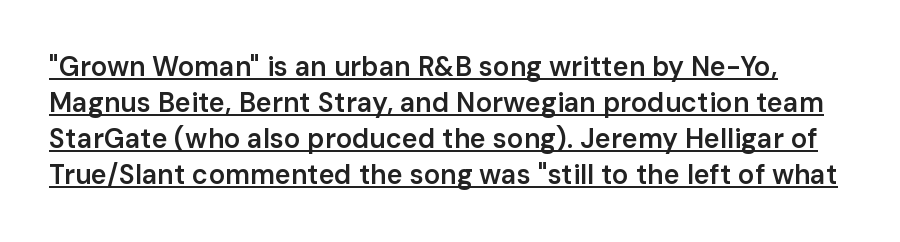
{"italic": "no", "bold": "semi", "underline": "yes", "line_spacing": "normal", "line_spacing_ratio": 1.33, "letter_spacing": "normal", "letter_spacing_em": 0.0, "glyph_px": 27}
